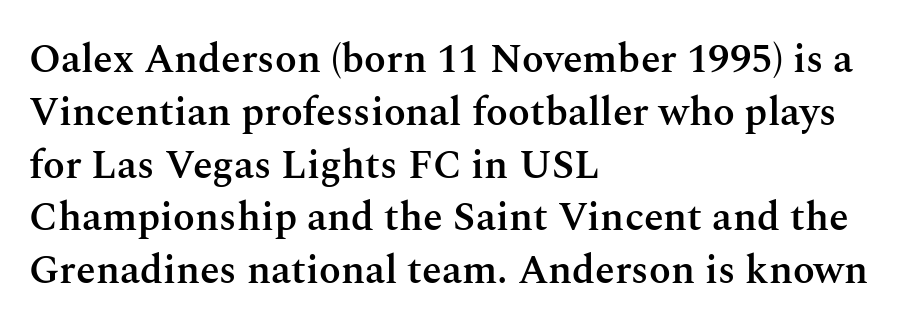
The image shows 40 px semibold serif type, upright; set left-aligned, normal line spacing (1.32x), normal letter spacing, not underlined; medium stroke contrast and a medium x-height.
